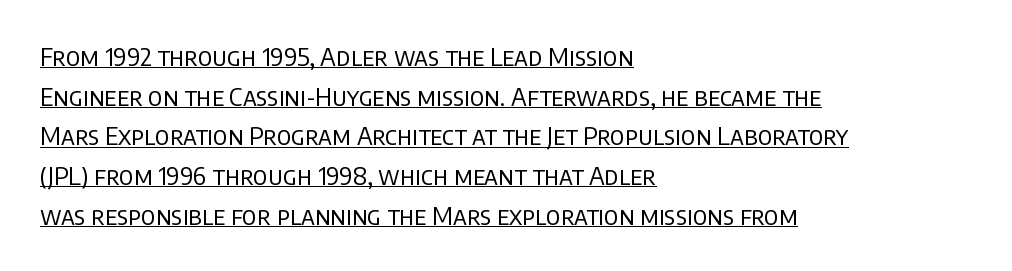
Q: Is the text bold? A: No.
Q: Is the text italic (slanted)? A: No, it is upright.
Q: Is the text underlined? A: Yes.
Q: How is the paragraph aligned? A: Left-aligned.
Q: Is the spacing between letters normal or unusually wide? A: Normal.
Q: Is the spacing between lines tight, normal or loose? A: Normal.
